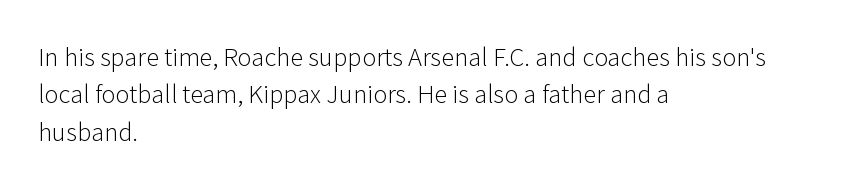
The image shows 24 px text type, upright; set left-aligned, normal line spacing (1.56x), normal letter spacing, not underlined.
